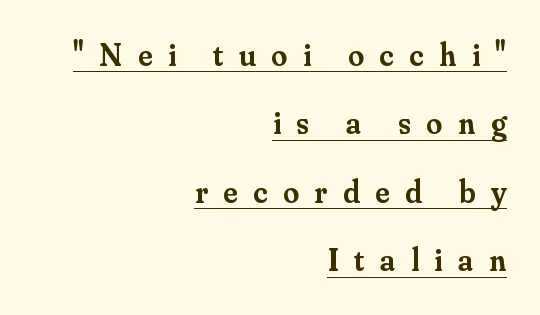
A typesetter would mark this as roman, not italic. Each new line begins a long way beneath the previous one. Does the weight exceed regular? Yes, but only to semibold. Each letter keeps its own natural width here, so spacing adapts to shape. A typographer would call this underscored text. Does the type have serifs? Yes, each stem ends in a small foot.
